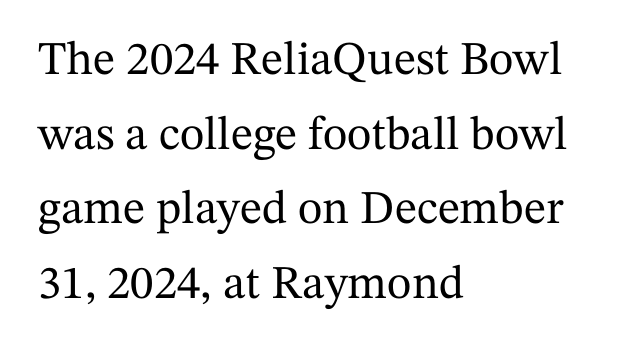
Nope, not italic — everything's standing straight. Is the block centered? No — it sits flush against the left margin. The gaps between neighbouring characters are ordinary and unremarkable. Look at the bottom of the vertical strokes: they flare into serifs here.
